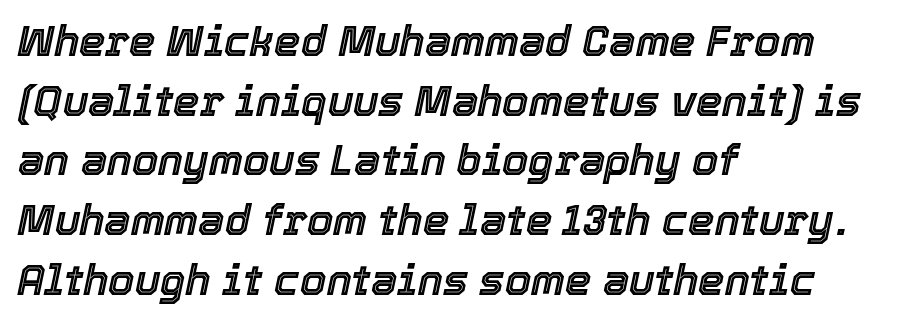
The image shows 42 px text type, italic (leaning right); set left-aligned, normal line spacing (1.42x), normal letter spacing, not underlined; a medium x-height.
